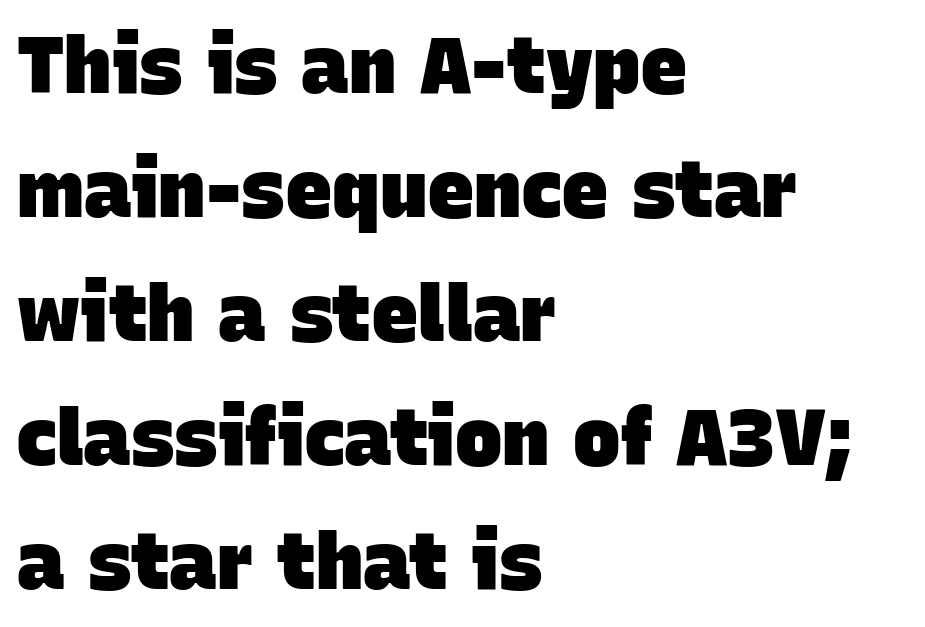
The image shows 79 px heavy sans-serif type; set left-aligned, normal line spacing (1.57x), normal letter spacing, not underlined; low stroke contrast and a large x-height.
